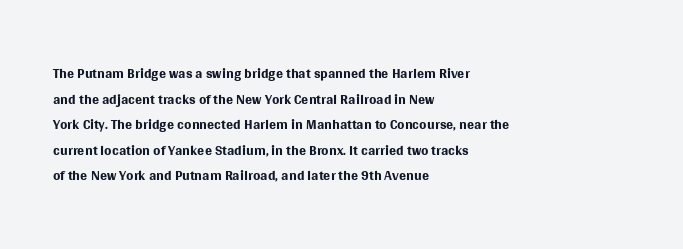
Does extra space separate the letters? No, they use regular spacing. The passage is arranged the way most books set body copy — flush left. The area under the type is left untouched. The face looks like a standard text weight, possibly lighter. Notice how the stems are strictly vertical — no italics here.
